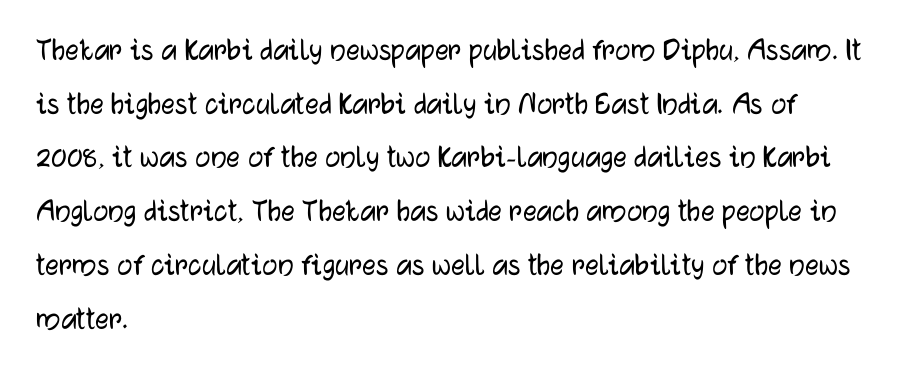
The image shows 34 px sans-serif type, upright; set left-aligned, normal line spacing (1.58x), normal letter spacing, not underlined; low stroke contrast and a medium x-height.
